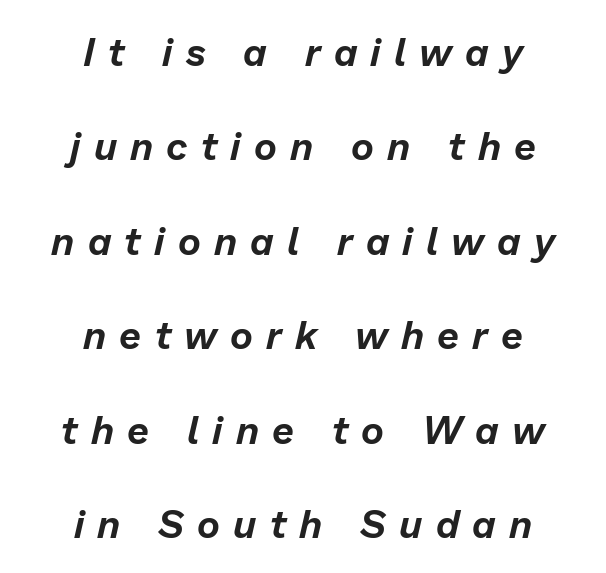
The image shows 39 px text type, italic (leaning right); set centered, loose line spacing (2.42x), unusually wide letter spacing (+0.34 em), not underlined; low stroke contrast and a medium x-height.
